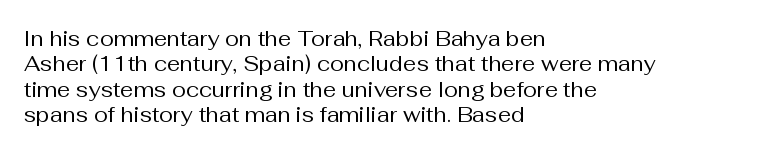
A bare baseline throughout the passage. Line beginnings align vertically; line endings do not. This sample uses plain, unmodified letter spacing. Posture: straight, roman, zero tilt. Is this a heavy cut? Hardly; it is regular or lighter.
